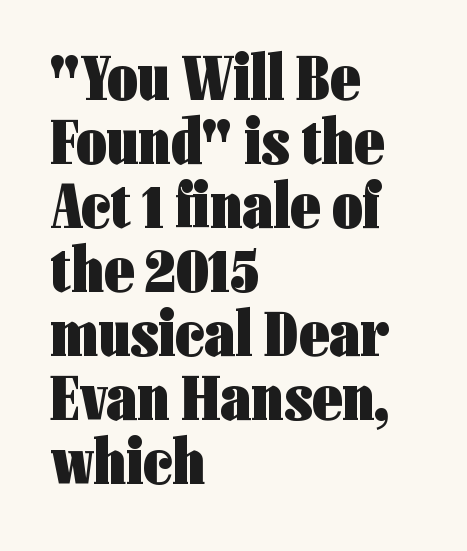
{"serif": "no", "italic": "no", "bold": "yes", "weight": "heavy", "width": "condensed", "stroke_contrast": "low", "x_height": "medium", "monospaced": "no", "underline": "no", "align": "left", "line_spacing": "tight", "line_spacing_ratio": 0.97, "letter_spacing": "normal", "letter_spacing_em": 0.0, "glyph_px": 66}
